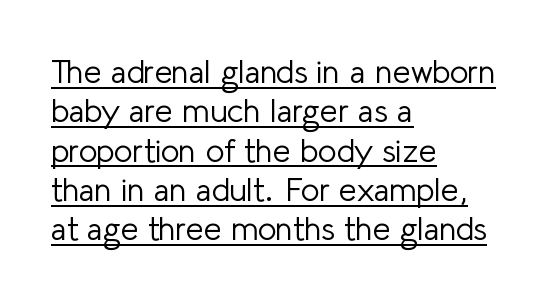
Think of a printed novel: that variable character pitch is what you see here. You can see a thin bar hugging the bottom of the glyphs. What stands out about the letter spacing? Nothing — it is the standard amount. Is the type heavy? It reads as light-to-regular instead.
